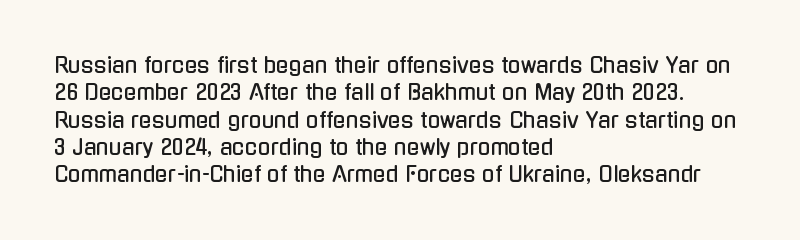
{"italic": "no", "underline": "no", "align": "left", "line_spacing": "normal", "line_spacing_ratio": 1.3, "letter_spacing": "normal", "letter_spacing_em": 0.0, "glyph_px": 21}
